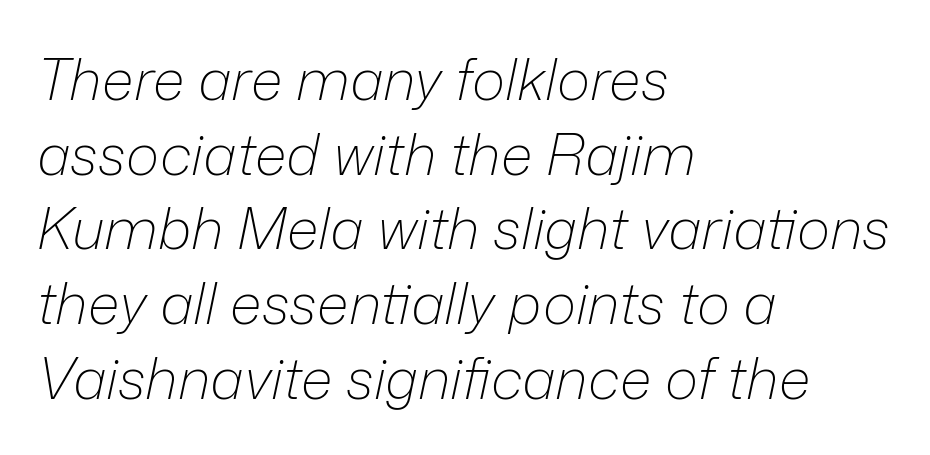
{"italic": "yes", "lean": "right", "slant_degrees": 12, "bold": "no", "weight": "light", "width": "normal", "stroke_contrast": "low", "x_height": "medium", "monospaced": "no", "underline": "no", "align": "left", "line_spacing": "normal", "line_spacing_ratio": 1.31, "letter_spacing": "normal", "letter_spacing_em": 0.0, "glyph_px": 57}
